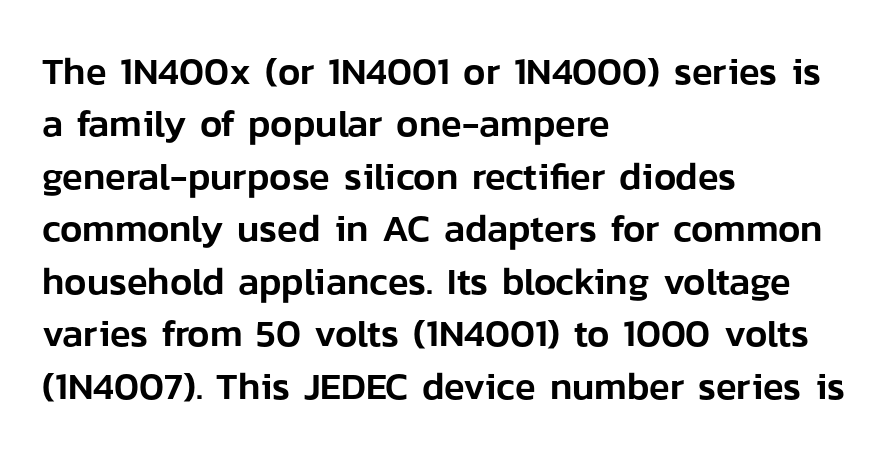
A normal amount of white space separates one row of letters from the next. The letters stand straight up with perfectly vertical stems. The designer went with a sans here, leaving each stem footless. Standard letterfit; no display-style spreading of the glyphs.
